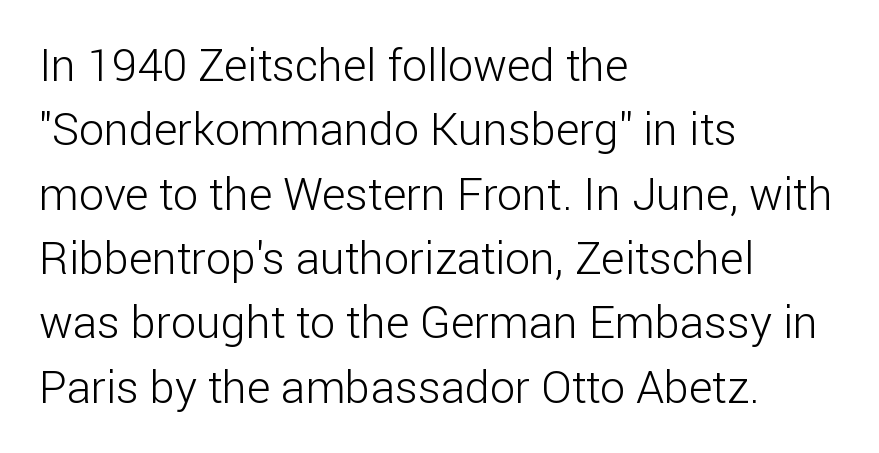
{"serif": "no", "italic": "no", "bold": "no", "weight": "light", "width": "normal", "stroke_contrast": "low", "x_height": "medium", "monospaced": "no", "underline": "no", "align": "left", "line_spacing": "normal", "line_spacing_ratio": 1.43, "letter_spacing": "normal", "letter_spacing_em": 0.0, "glyph_px": 45}
